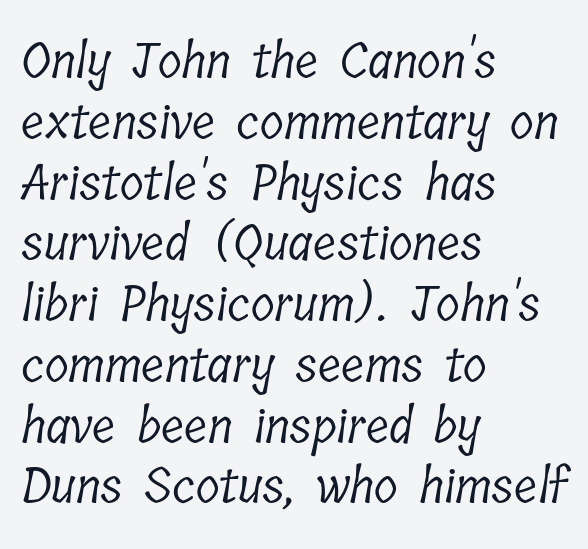
Each letter keeps its own natural width here, so spacing adapts to shape. The characters display serif detailing at their extremities. Quick note: underline off. The weight tops out at a normal text grade.
